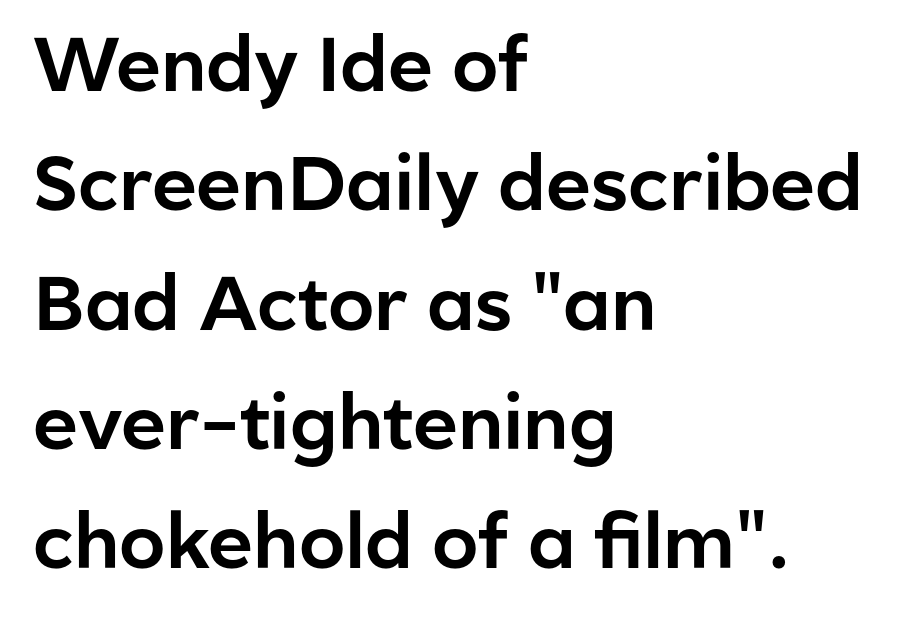
Each letter's strokes conclude bluntly, with no projecting serifs. Plain, unruled lines of type. These lines are set flush left with a ragged right edge. Each letter keeps its own natural width here, so spacing adapts to shape. It's the straight-up-and-down kind of type.
